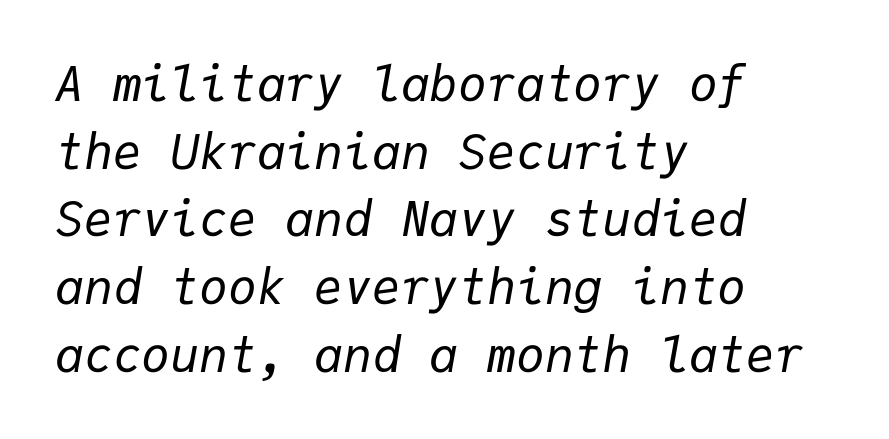
{"italic": "yes", "lean": "right", "slant_degrees": 9, "bold": "no", "weight": "regular", "width": "normal", "stroke_contrast": "low", "x_height": "medium", "monospaced": "yes", "underline": "no", "align": "left", "line_spacing": "normal", "line_spacing_ratio": 1.41, "letter_spacing": "normal", "letter_spacing_em": 0.0, "glyph_px": 48}
